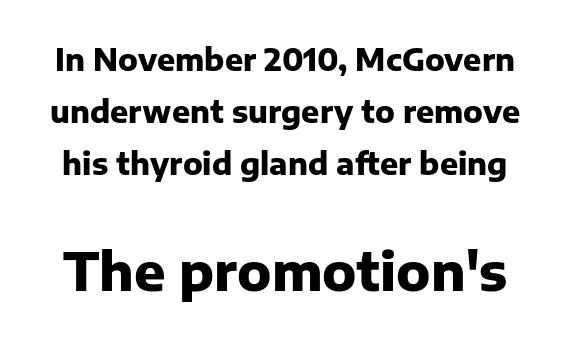
You can tell it's not italic because the verticals are truly vertical. Glance below the letters and you will spot only blank space. The text was rendered using a sans face with plain stroke endings. The gaps between neighbouring characters are ordinary and unremarkable. Think of a printed novel: that variable character pitch is what you see here.
